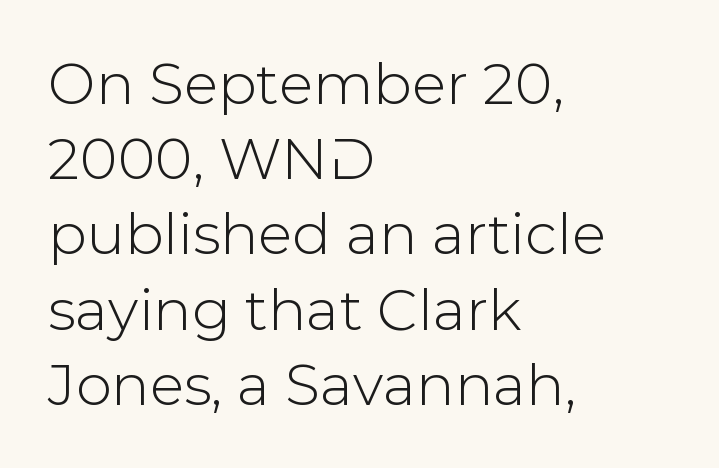
The image shows 57 px sans-serif type, upright; set left-aligned, normal line spacing (1.32x), normal letter spacing, not underlined; low stroke contrast and a medium x-height.
